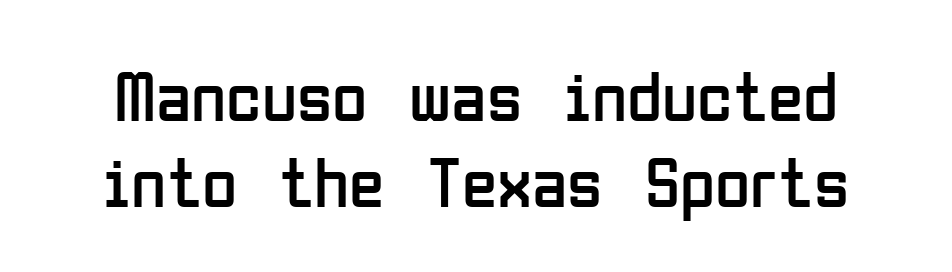
{"serif": "no", "italic": "no", "bold": "no", "weight": "regular", "width": "condensed", "stroke_contrast": "low", "x_height": "medium", "monospaced": "no", "underline": "no", "line_spacing_ratio": 1.19, "letter_spacing": "normal", "letter_spacing_em": 0.0, "glyph_px": 72}
